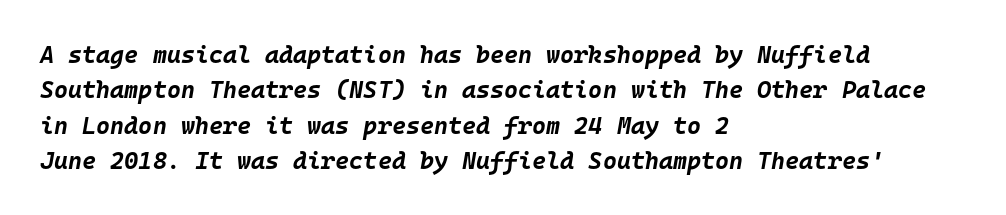
Q: Is the text bold? A: Yes.
Q: Is the text italic (slanted)? A: Yes, it leans right by about 10 degrees.
Q: Is the text underlined? A: No.
Q: How is the paragraph aligned? A: Left-aligned.
Q: Is the spacing between letters normal or unusually wide? A: Normal.
Q: Is the spacing between lines tight, normal or loose? A: Normal.
